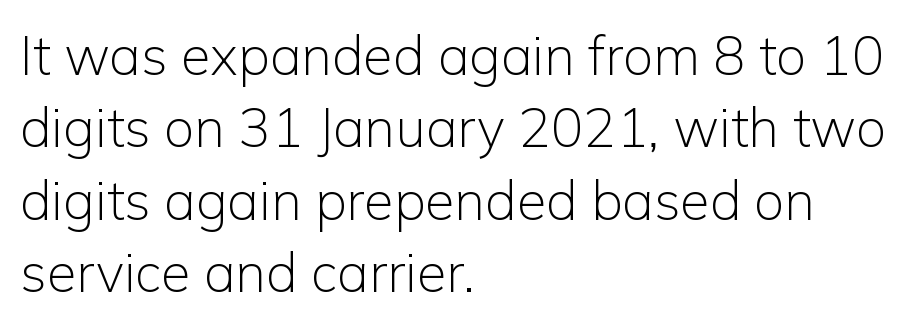
Q: Is the text bold? A: No.
Q: Is the text italic (slanted)? A: No, it is upright.
Q: Is the typeface a serif or a sans-serif typeface? A: Sans-serif.
Q: Is the text underlined? A: No.
Q: How is the paragraph aligned? A: Left-aligned.
Q: Is the spacing between letters normal or unusually wide? A: Normal.
Q: Is the spacing between lines tight, normal or loose? A: Normal.
Q: Width (condensed, normal, or wide)? A: Normal.
Q: Stroke contrast? A: Low.
Q: x-height? A: Medium.
Q: Monospaced? A: No.
